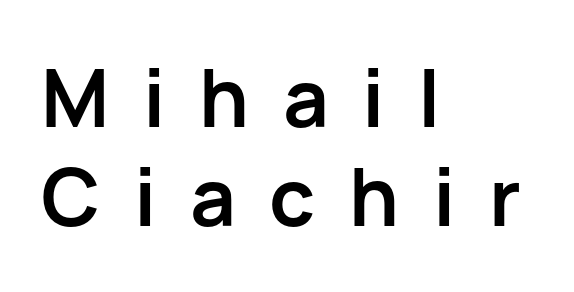
Q: Is the text bold? A: Yes.
Q: Is the text italic (slanted)? A: No, it is upright.
Q: Is the typeface a serif or a sans-serif typeface? A: Sans-serif.
Q: Is the text underlined? A: No.
Q: How is the paragraph aligned? A: Left-aligned.
Q: Is the spacing between letters normal or unusually wide? A: Unusually wide.
Q: Width (condensed, normal, or wide)? A: Normal.
Q: Stroke contrast? A: Low.
Q: x-height? A: Medium.
Q: Monospaced? A: No.
